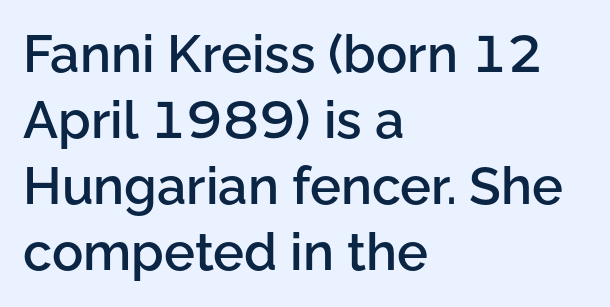
The image shows 52 px semibold sans-serif type, upright; set left-aligned, normal line spacing (1.27x), normal letter spacing, not underlined; low stroke contrast and a medium x-height.
